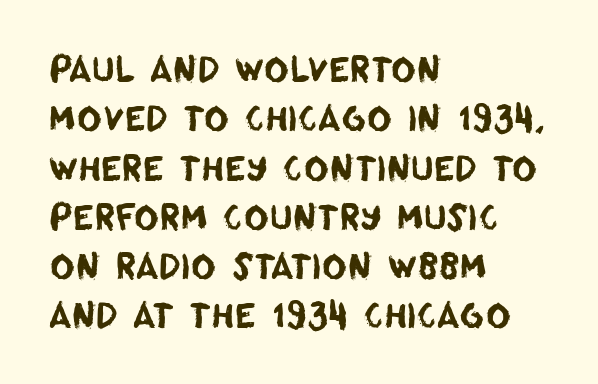
{"serif": "no", "width": "normal", "stroke_contrast": "low", "x_height": "large", "monospaced": "no", "underline": "no", "align": "left", "line_spacing": "normal", "line_spacing_ratio": 1.45, "letter_spacing": "normal", "letter_spacing_em": 0.0, "glyph_px": 34}
